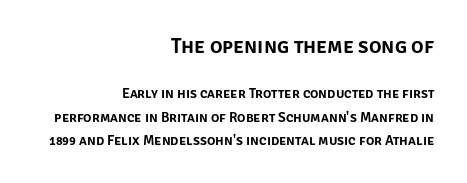
The image shows 21 px text type, upright; set right-aligned, normal line spacing (1.65x), normal letter spacing, not underlined; the first (top) block is 1.5x larger.
